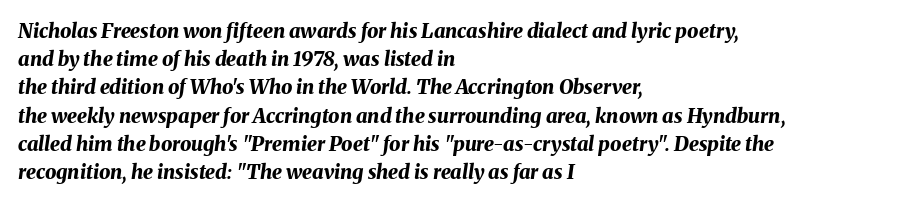
{"italic": "yes", "lean": "right", "slant_degrees": 8, "bold": "yes", "underline": "no", "align": "left", "line_spacing": "normal", "line_spacing_ratio": 1.41, "letter_spacing": "normal", "letter_spacing_em": 0.0, "glyph_px": 20}
